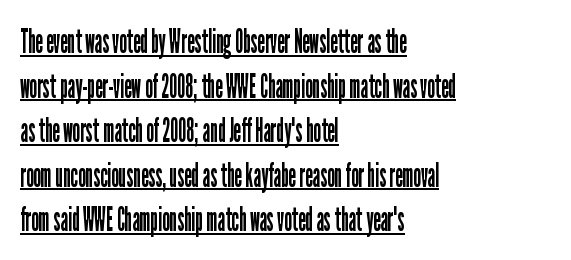
The letterforms sit shoulder to shoulder at normal distance. On a weight scale, this lands at 450 or below. Does the type have serifs? No, each stem ends abruptly. The line-height multiplier appears to be the usual default. Spacing verdict: proportional, widths tailored to each character.
